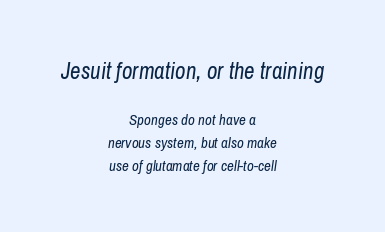
{"italic": "yes", "lean": "right", "slant_degrees": 8, "bold": "no", "underline": "no", "align": "center", "line_spacing": "normal", "line_spacing_ratio": 1.54, "letter_spacing": "normal", "letter_spacing_em": 0.0, "larger_block": "first", "size_ratio": 1.53, "glyph_px": 23}
